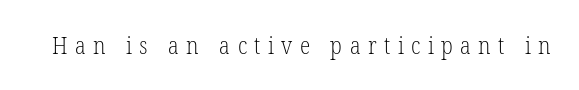
Q: Is the text bold? A: No.
Q: Is the text italic (slanted)? A: No, it is upright.
Q: Is the text underlined? A: No.
Q: Is the spacing between letters normal or unusually wide? A: Unusually wide.
